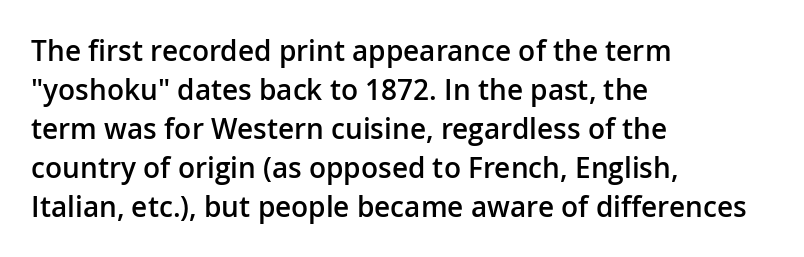
The image shows 28 px semibold sans-serif type, upright; set left-aligned, normal line spacing (1.39x), normal letter spacing, not underlined; low stroke contrast and a medium x-height.
